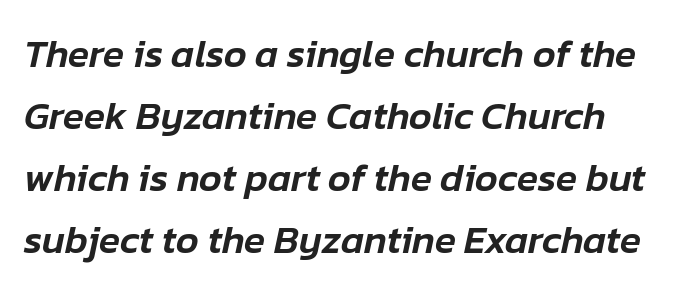
Q: Is the text italic (slanted)? A: Yes, it leans right by about 12 degrees.
Q: Is the text underlined? A: No.
Q: Is the spacing between letters normal or unusually wide? A: Normal.
Q: Is the spacing between lines tight, normal or loose? A: Normal.
Q: Width (condensed, normal, or wide)? A: Normal.
Q: Stroke contrast? A: Low.
Q: x-height? A: Medium.
Q: Monospaced? A: No.
